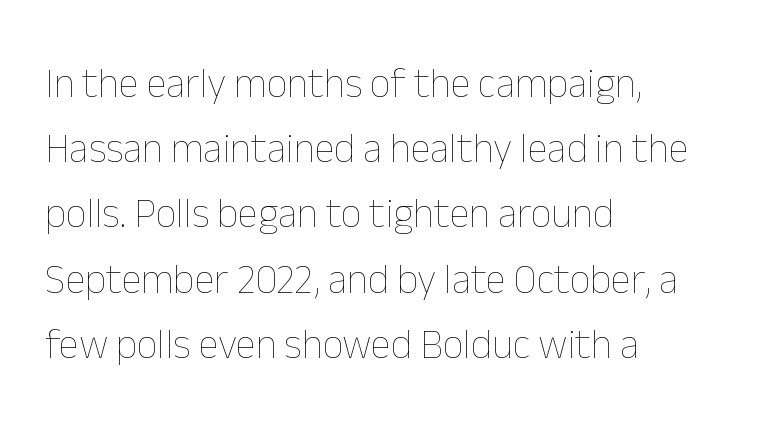
Q: Is the text bold? A: No.
Q: Is the text italic (slanted)? A: No, it is upright.
Q: Is the text underlined? A: No.
Q: How is the paragraph aligned? A: Left-aligned.
Q: Is the spacing between letters normal or unusually wide? A: Normal.
Q: Is the spacing between lines tight, normal or loose? A: Normal.
Q: Width (condensed, normal, or wide)? A: Normal.
Q: Stroke contrast? A: Low.
Q: x-height? A: Medium.
Q: Monospaced? A: No.
